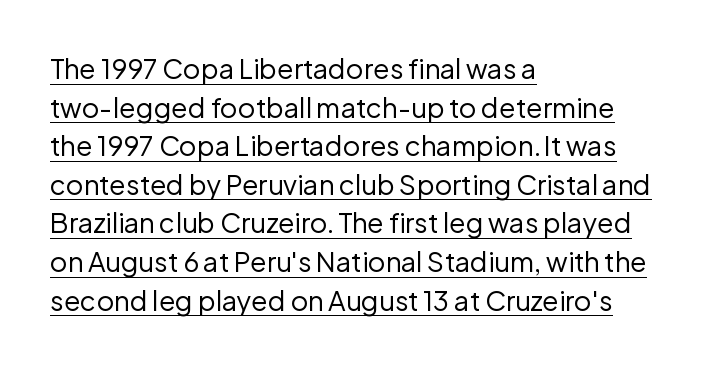
{"italic": "no", "bold": "no", "underline": "yes", "align": "left", "line_spacing": "normal", "line_spacing_ratio": 1.43, "letter_spacing": "normal", "letter_spacing_em": 0.0, "glyph_px": 27}
